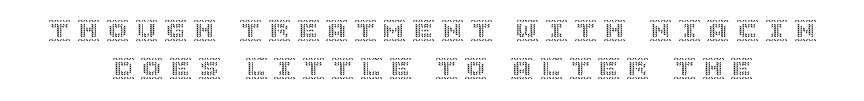
{"italic": "no", "underline": "no", "line_spacing_ratio": 1.74, "letter_spacing": "wide", "letter_spacing_em": 0.31, "glyph_px": 22}
